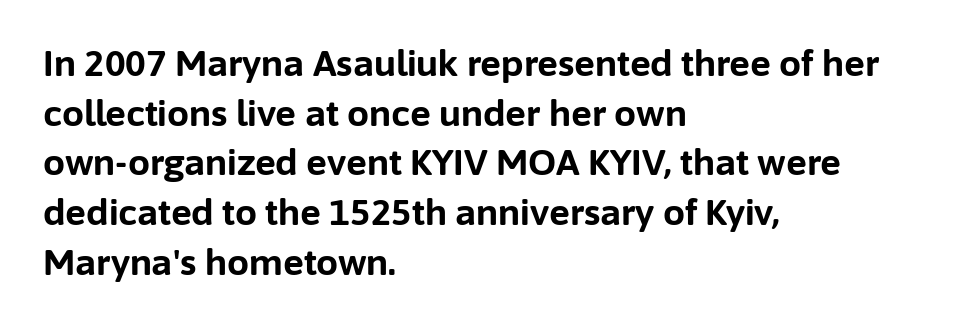
Q: Is the text bold? A: Yes.
Q: Is the text italic (slanted)? A: No, it is upright.
Q: Is the typeface a serif or a sans-serif typeface? A: Sans-serif.
Q: Is the text underlined? A: No.
Q: How is the paragraph aligned? A: Left-aligned.
Q: Is the spacing between letters normal or unusually wide? A: Normal.
Q: Is the spacing between lines tight, normal or loose? A: Normal.
Q: Width (condensed, normal, or wide)? A: Normal.
Q: Stroke contrast? A: Low.
Q: x-height? A: Medium.
Q: Monospaced? A: No.
